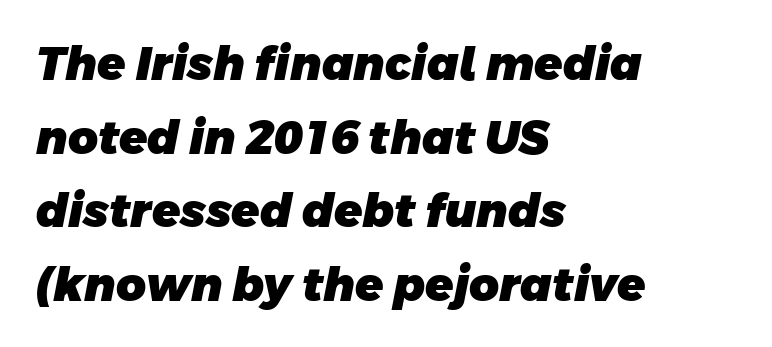
Q: Is the text bold? A: Yes.
Q: Is the typeface a serif or a sans-serif typeface? A: Sans-serif.
Q: Is the text underlined? A: No.
Q: How is the paragraph aligned? A: Left-aligned.
Q: Is the spacing between letters normal or unusually wide? A: Normal.
Q: Is the spacing between lines tight, normal or loose? A: Normal.
Q: Width (condensed, normal, or wide)? A: Normal.
Q: Stroke contrast? A: Low.
Q: x-height? A: Large.
Q: Monospaced? A: No.
